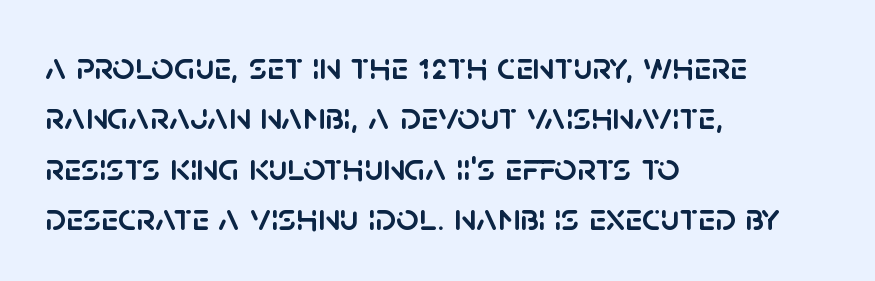
Q: Is the text italic (slanted)? A: No, it is upright.
Q: Is the typeface a serif or a sans-serif typeface? A: Sans-serif.
Q: Is the text underlined? A: No.
Q: How is the paragraph aligned? A: Left-aligned.
Q: Is the spacing between letters normal or unusually wide? A: Normal.
Q: Is the spacing between lines tight, normal or loose? A: Normal.
Q: Width (condensed, normal, or wide)? A: Normal.
Q: Stroke contrast? A: Low.
Q: x-height? A: Large.
Q: Monospaced? A: No.
